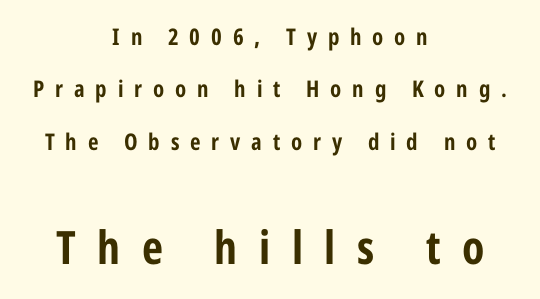
Q: Is the text bold? A: Yes.
Q: Is the text italic (slanted)? A: No, it is upright.
Q: Is the typeface a serif or a sans-serif typeface? A: Sans-serif.
Q: Is the text underlined? A: No.
Q: How is the paragraph aligned? A: Centered.
Q: Is the spacing between letters normal or unusually wide? A: Unusually wide.
Q: Is the spacing between lines tight, normal or loose? A: Loose.
Q: Which block of text is set in a larger size, the first (top) or the second (bottom)? A: The second (bottom) one.
Q: Width (condensed, normal, or wide)? A: Condensed.
Q: Stroke contrast? A: Low.
Q: x-height? A: Medium.
Q: Monospaced? A: No.
